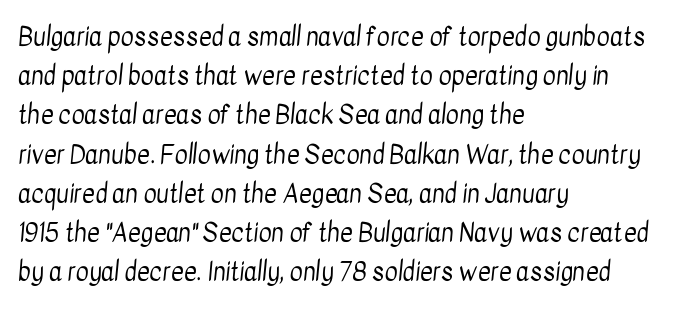
The image shows 25 px text type; set left-aligned, normal line spacing (1.57x), normal letter spacing, not underlined.
